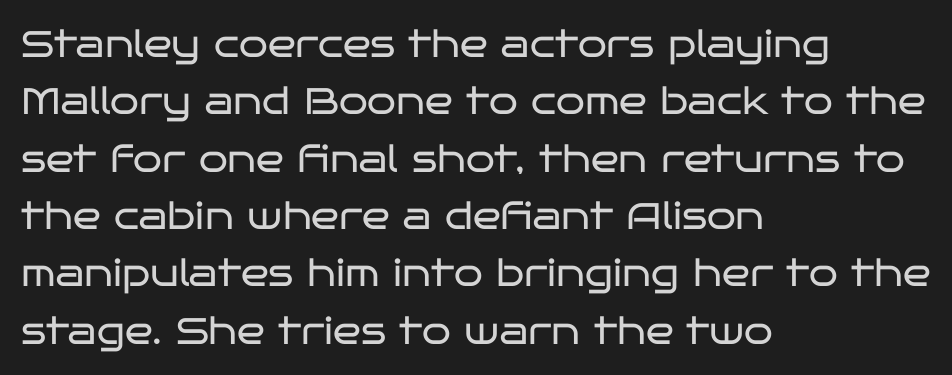
The image shows 37 px regular-weight, wide sans-serif type, upright; set left-aligned, normal line spacing (1.55x), normal letter spacing, not underlined; low stroke contrast and a large x-height.
